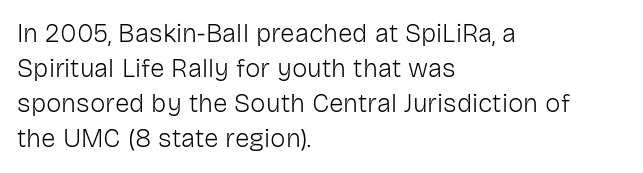
{"italic": "no", "bold": "no", "underline": "no", "align": "left", "line_spacing": "normal", "line_spacing_ratio": 1.35, "letter_spacing": "normal", "letter_spacing_em": 0.0, "glyph_px": 26}
